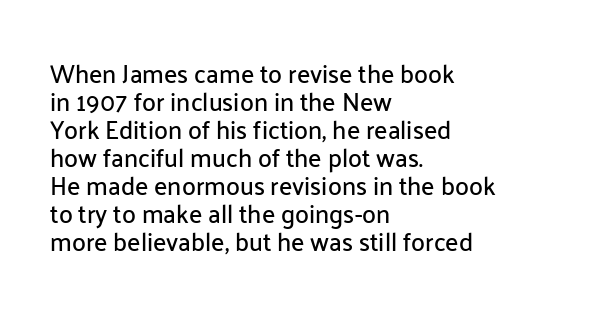
Q: Is the text italic (slanted)? A: No, it is upright.
Q: Is the text underlined? A: No.
Q: How is the paragraph aligned? A: Left-aligned.
Q: Is the spacing between letters normal or unusually wide? A: Normal.
Q: Is the spacing between lines tight, normal or loose? A: Tight.
